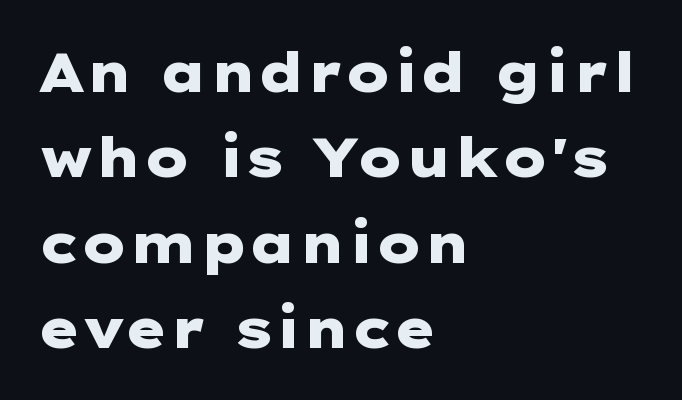
Q: Is the text bold? A: Yes.
Q: Is the text italic (slanted)? A: No, it is upright.
Q: Is the typeface a serif or a sans-serif typeface? A: Sans-serif.
Q: Is the text underlined? A: No.
Q: How is the paragraph aligned? A: Left-aligned.
Q: Is the spacing between letters normal or unusually wide? A: Normal.
Q: Is the spacing between lines tight, normal or loose? A: Normal.
Q: Width (condensed, normal, or wide)? A: Wide.
Q: Stroke contrast? A: Low.
Q: x-height? A: Medium.
